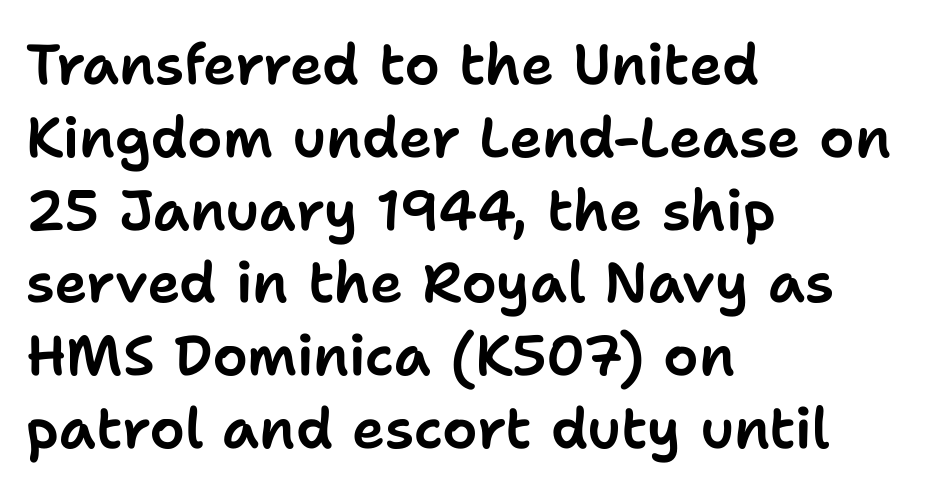
The rendering uses natural spacing where letterforms have individual widths. Type without underlining. Italic? Not at all — the glyphs are vertical. Typeset ragged right — the left edge is the straight one.
